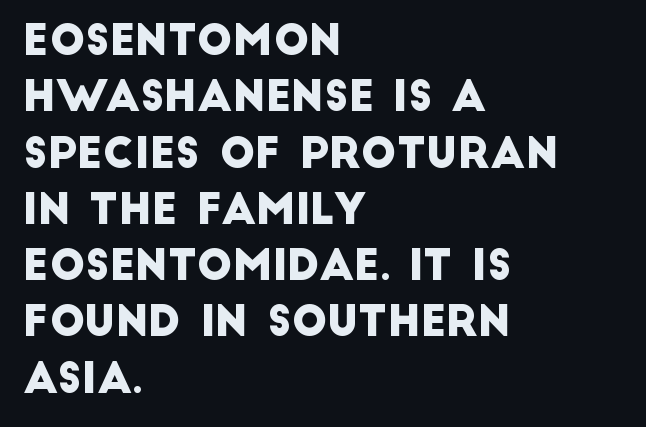
Nobody drew a line under any word here. This sample uses plain, unmodified letter spacing. The glyphs in this specimen are sans serif. One-word summary of the alignment: left. The face used here is proportionally spaced, like ordinary book or web type. One glance says typical: line gaps are just what's usual.
